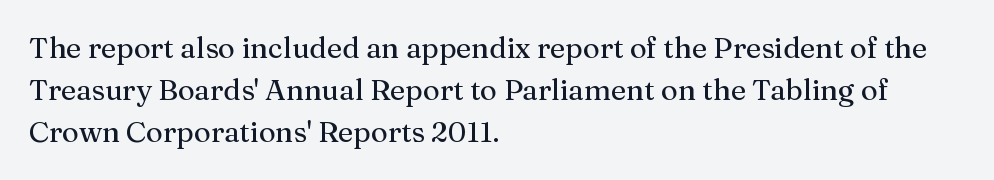
Q: Is the text italic (slanted)? A: No, it is upright.
Q: Is the typeface a serif or a sans-serif typeface? A: Serif.
Q: Is the text underlined? A: No.
Q: How is the paragraph aligned? A: Left-aligned.
Q: Is the spacing between letters normal or unusually wide? A: Normal.
Q: Is the spacing between lines tight, normal or loose? A: Normal.
Q: Width (condensed, normal, or wide)? A: Normal.
Q: Stroke contrast? A: Medium.
Q: x-height? A: Medium.
Q: Monospaced? A: No.
